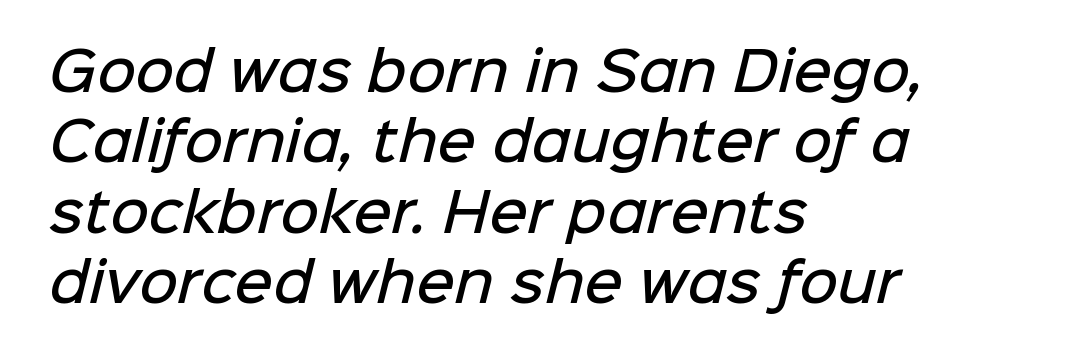
{"serif": "no", "bold": "semi", "weight": "semibold", "width": "normal", "stroke_contrast": "low", "x_height": "medium", "monospaced": "no", "underline": "no", "align": "left", "line_spacing": "normal", "line_spacing_ratio": 1.33, "letter_spacing": "normal", "letter_spacing_em": 0.0, "glyph_px": 53}
